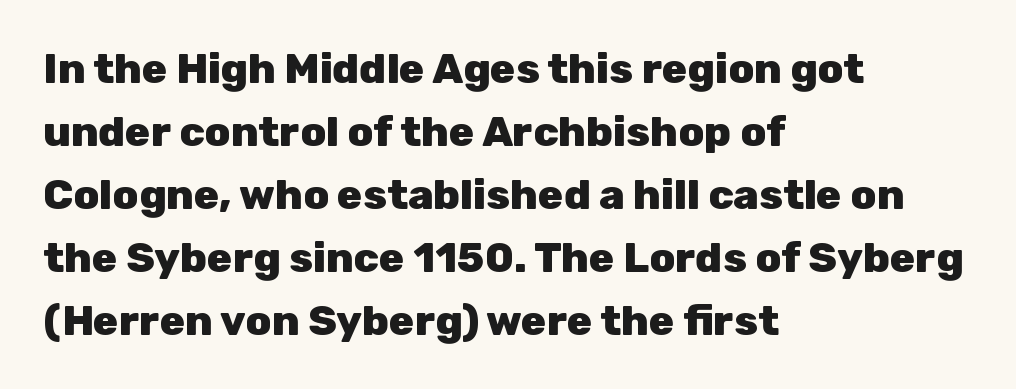
The specimen reads as upright at a glance. In terms of letterform style, serifs are entirely absent. The space between consecutive lines is moderate. In CSS terms this would be text-align: left. Has an underline been added? It has not.
